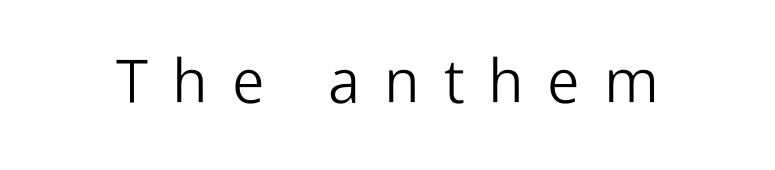
Q: Is the text bold? A: No.
Q: Is the text italic (slanted)? A: No, it is upright.
Q: Is the typeface a serif or a sans-serif typeface? A: Sans-serif.
Q: Is the text underlined? A: No.
Q: Is the spacing between letters normal or unusually wide? A: Unusually wide.
Q: Width (condensed, normal, or wide)? A: Normal.
Q: Stroke contrast? A: Low.
Q: x-height? A: Medium.
Q: Monospaced? A: No.
